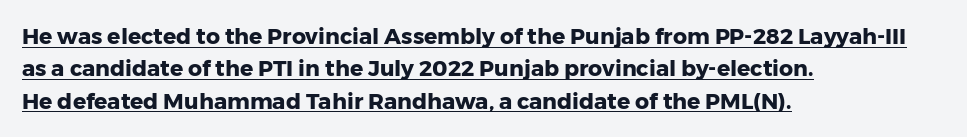
The font's upright variant was chosen for this text. The glyphs have the mass of a bold cut. Underlining? Definitely there. Observe the ordinary spacing: letters are neighbours, not strangers.
